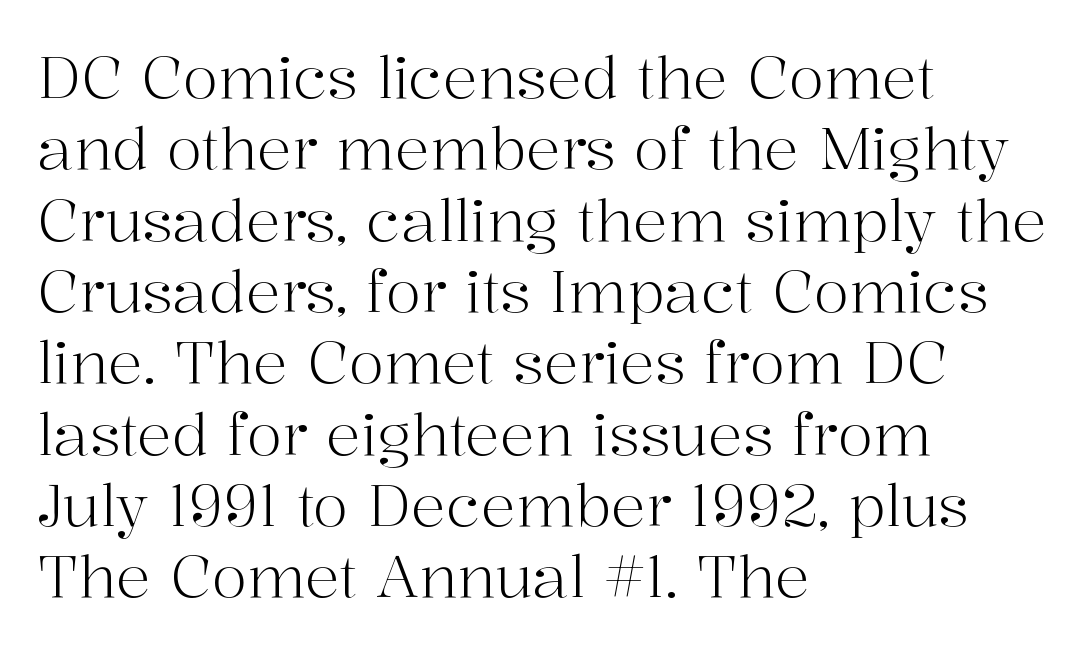
{"serif": "yes", "italic": "no", "bold": "no", "weight": "light", "width": "normal", "stroke_contrast": "high", "x_height": "medium", "monospaced": "no", "underline": "no", "align": "left", "line_spacing_ratio": 1.23, "letter_spacing": "normal", "letter_spacing_em": 0.0, "glyph_px": 58}
